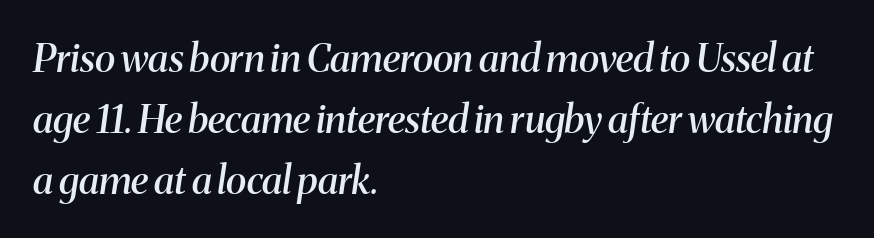
Little horizontal feet cap the strokes, marking this as serif type. Quick note: italic. Regarding leading, the lines here are spaced in the standard way. Honestly, the letter spacing is just normal — you wouldn't notice it.
